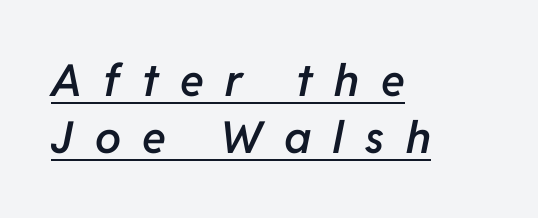
Q: Is the text bold? A: Semi-bold.
Q: Is the text italic (slanted)? A: Yes, it leans right by about 11 degrees.
Q: Is the text underlined? A: Yes.
Q: How is the paragraph aligned? A: Left-aligned.
Q: Is the spacing between letters normal or unusually wide? A: Unusually wide.
Q: Is the spacing between lines tight, normal or loose? A: Normal.
Q: Width (condensed, normal, or wide)? A: Normal.
Q: Stroke contrast? A: Low.
Q: x-height? A: Medium.
Q: Monospaced? A: No.
